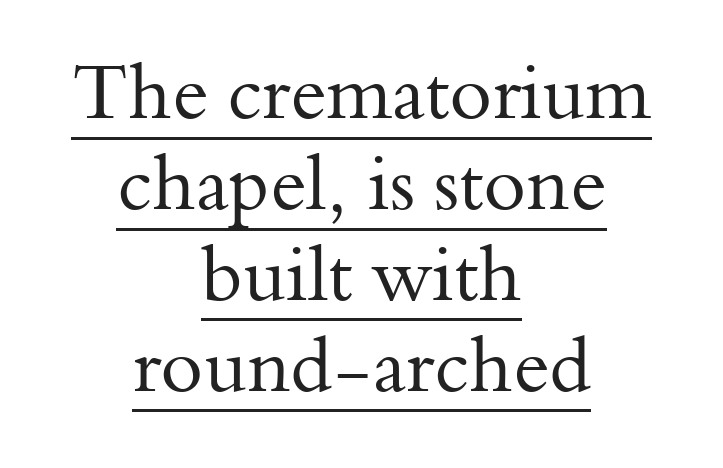
The image shows 77 px regular-weight serif type, upright; set centered, line spacing 1.18x, normal letter spacing, underlined; medium stroke contrast and a small x-height.
